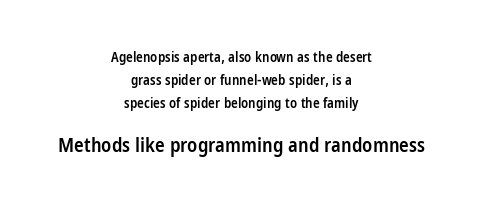
Q: Is the text bold? A: Semi-bold.
Q: Is the text italic (slanted)? A: No, it is upright.
Q: Is the text underlined? A: No.
Q: How is the paragraph aligned? A: Centered.
Q: Is the spacing between letters normal or unusually wide? A: Normal.
Q: Is the spacing between lines tight, normal or loose? A: Normal.
Q: Which block of text is set in a larger size, the first (top) or the second (bottom)? A: The second (bottom) one.
